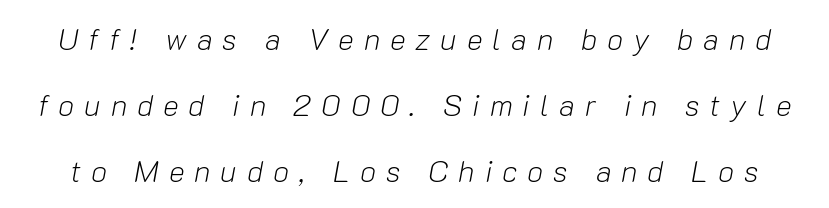
The image shows 30 px light type, italic (leaning right); set loose line spacing (2.2x), unusually wide letter spacing (+0.33 em), not underlined; low stroke contrast and a medium x-height.
